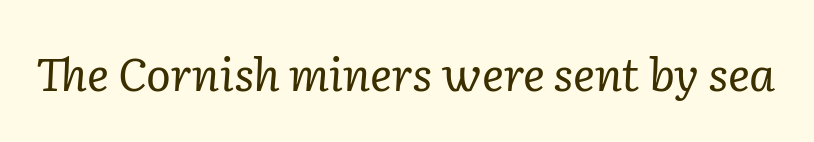
The passage shown is typed in a proportional face where columns would drift. Spacing between characters is what you'd get straight out of the box. Heft: none added — not bold. The foot of each line stays bare and open. Posture: slanted.
